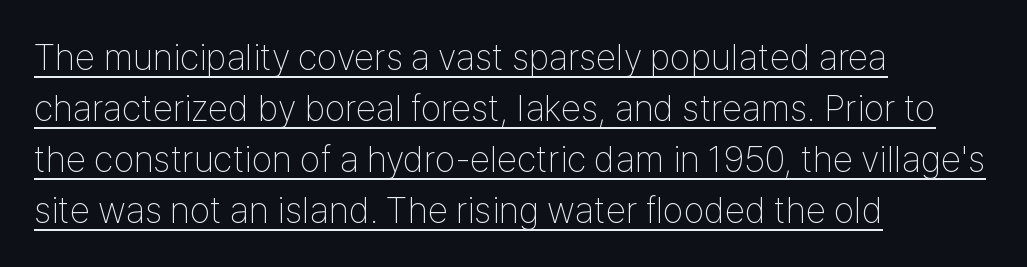
Q: Is the text bold? A: No.
Q: Is the text italic (slanted)? A: No, it is upright.
Q: Is the typeface a serif or a sans-serif typeface? A: Sans-serif.
Q: Is the text underlined? A: Yes.
Q: How is the paragraph aligned? A: Left-aligned.
Q: Is the spacing between letters normal or unusually wide? A: Normal.
Q: Is the spacing between lines tight, normal or loose? A: Normal.
Q: Width (condensed, normal, or wide)? A: Condensed.
Q: Stroke contrast? A: Low.
Q: x-height? A: Medium.
Q: Monospaced? A: No.
